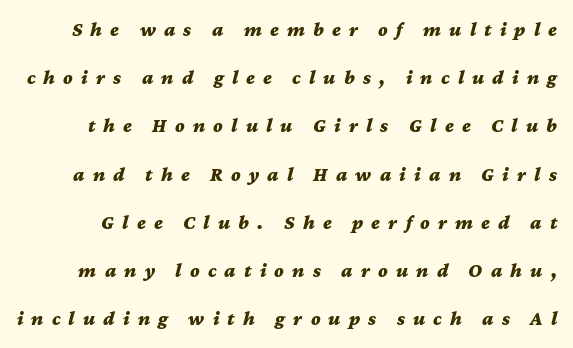
{"italic": "yes", "lean": "right", "slant_degrees": 12, "bold": "yes", "underline": "no", "line_spacing": "loose", "line_spacing_ratio": 2.41, "letter_spacing": "wide", "letter_spacing_em": 0.41, "glyph_px": 20}
